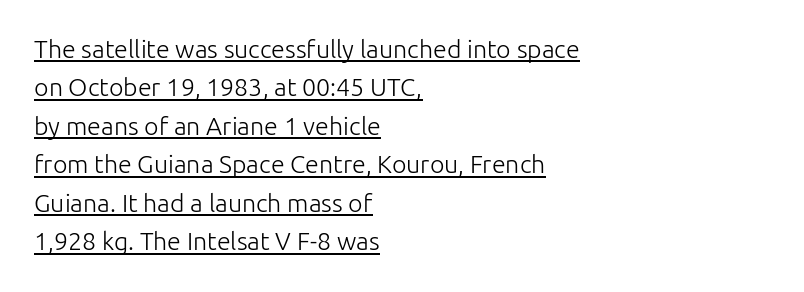
Casual observation: everything's shoved over to the left. Rows of type keep a routine distance in the vertical direction. Is this a heavy cut? Hardly; it is regular or lighter. These characters rest on top of a visible drawn line.
